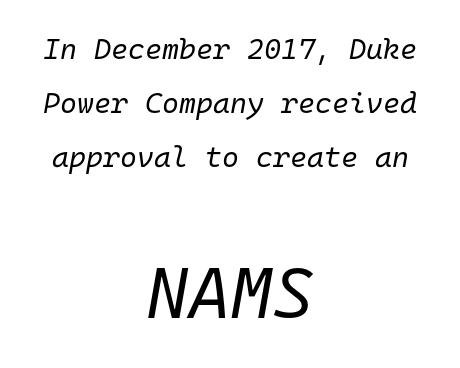
Q: Is the text bold? A: No.
Q: Is the text italic (slanted)? A: Yes, it leans right by about 10 degrees.
Q: Is the text underlined? A: No.
Q: How is the paragraph aligned? A: Centered.
Q: Is the spacing between letters normal or unusually wide? A: Normal.
Q: Which block of text is set in a larger size, the first (top) or the second (bottom)? A: The second (bottom) one.
Q: Width (condensed, normal, or wide)? A: Normal.
Q: Stroke contrast? A: Low.
Q: x-height? A: Medium.
Q: Monospaced? A: Yes.
